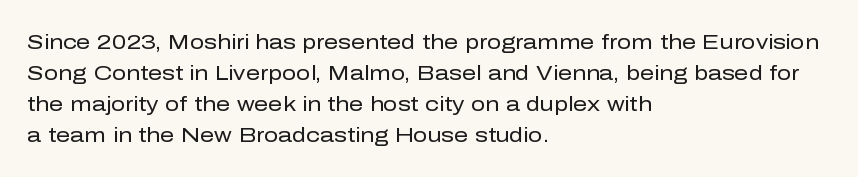
{"italic": "no", "bold": "no", "underline": "no", "align": "left", "line_spacing": "normal", "line_spacing_ratio": 1.55, "letter_spacing": "normal", "letter_spacing_em": 0.0, "glyph_px": 20}
